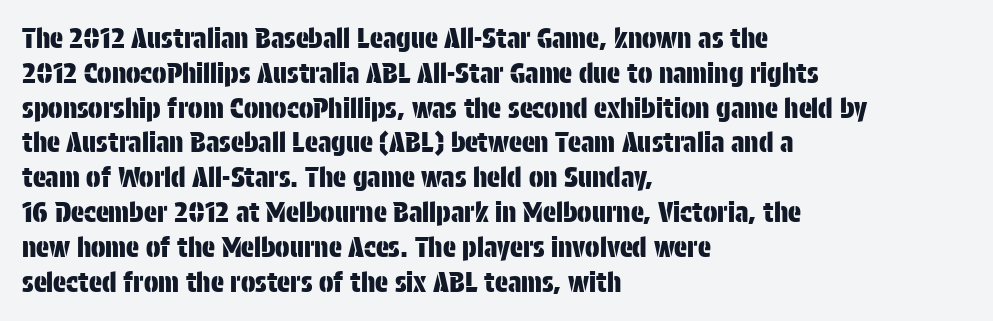
{"italic": "no", "underline": "no", "align": "left", "line_spacing": "normal", "line_spacing_ratio": 1.29, "letter_spacing": "normal", "letter_spacing_em": 0.0, "glyph_px": 27}
